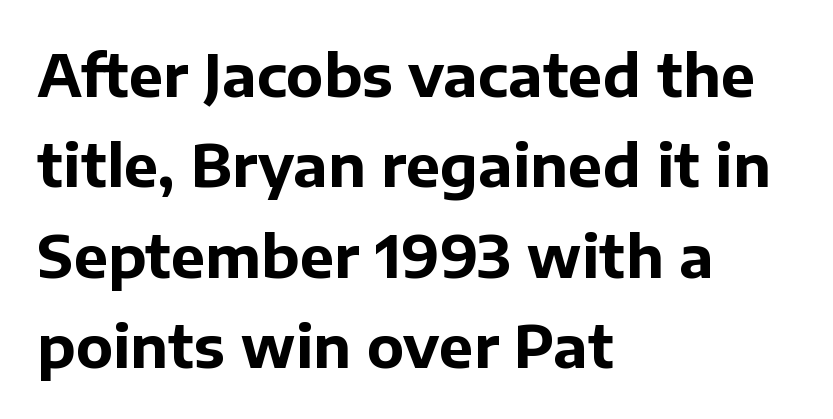
Notice how the stems are strictly vertical — no italics here. To sum up the face: it is a sans, with no serifs. In CSS terms this would be text-align: left. Nobody touched the tracking dial on this one. The strip under each line holds only bare page.
